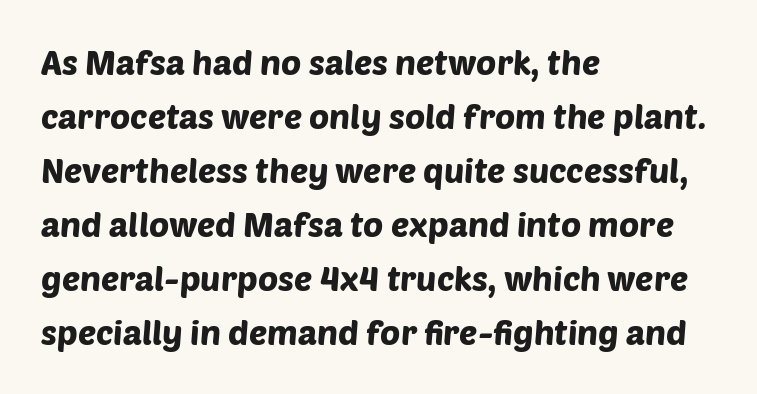
Q: Is the typeface a serif or a sans-serif typeface? A: Sans-serif.
Q: Is the text underlined? A: No.
Q: How is the paragraph aligned? A: Left-aligned.
Q: Is the spacing between letters normal or unusually wide? A: Normal.
Q: Is the spacing between lines tight, normal or loose? A: Normal.
Q: Width (condensed, normal, or wide)? A: Normal.
Q: Stroke contrast? A: Low.
Q: x-height? A: Large.
Q: Monospaced? A: No.
